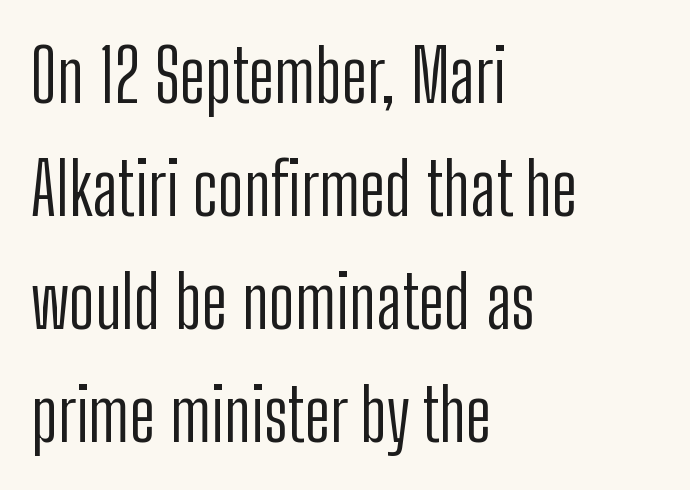
Q: Is the text bold? A: No.
Q: Is the text italic (slanted)? A: No, it is upright.
Q: Is the typeface a serif or a sans-serif typeface? A: Sans-serif.
Q: Is the text underlined? A: No.
Q: How is the paragraph aligned? A: Left-aligned.
Q: Is the spacing between letters normal or unusually wide? A: Normal.
Q: Is the spacing between lines tight, normal or loose? A: Normal.
Q: Width (condensed, normal, or wide)? A: Condensed.
Q: Stroke contrast? A: Low.
Q: x-height? A: Medium.
Q: Monospaced? A: No.
